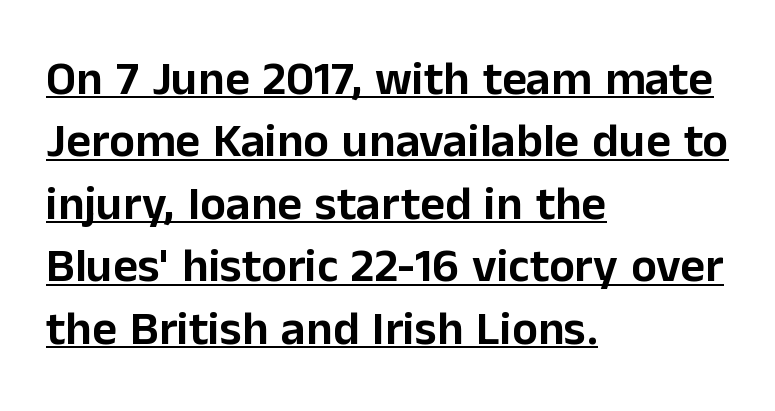
Q: Is the text italic (slanted)? A: No, it is upright.
Q: Is the typeface a serif or a sans-serif typeface? A: Sans-serif.
Q: Is the text underlined? A: Yes.
Q: How is the paragraph aligned? A: Left-aligned.
Q: Is the spacing between letters normal or unusually wide? A: Normal.
Q: Is the spacing between lines tight, normal or loose? A: Normal.
Q: Width (condensed, normal, or wide)? A: Normal.
Q: Stroke contrast? A: Low.
Q: x-height? A: Medium.
Q: Monospaced? A: No.
